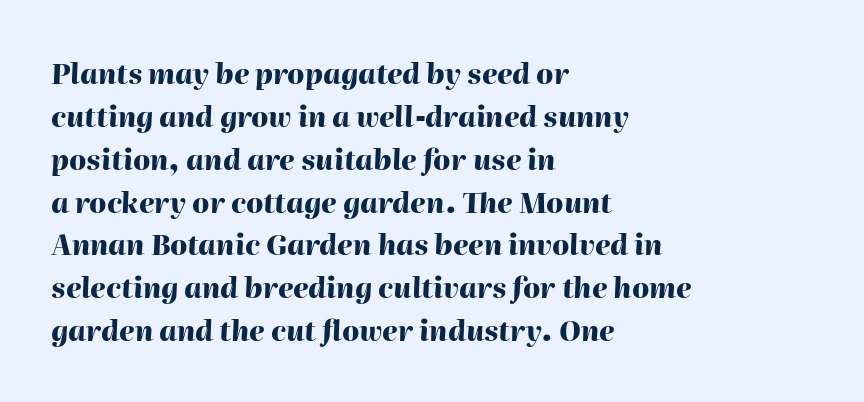
Q: Is the text bold? A: Yes.
Q: Is the text italic (slanted)? A: Yes, it leans right by about 2 degrees.
Q: Is the text underlined? A: No.
Q: How is the paragraph aligned? A: Left-aligned.
Q: Is the spacing between letters normal or unusually wide? A: Normal.
Q: Is the spacing between lines tight, normal or loose? A: Normal.
Q: Width (condensed, normal, or wide)? A: Normal.
Q: Stroke contrast? A: High.
Q: x-height? A: Medium.
Q: Monospaced? A: No.
